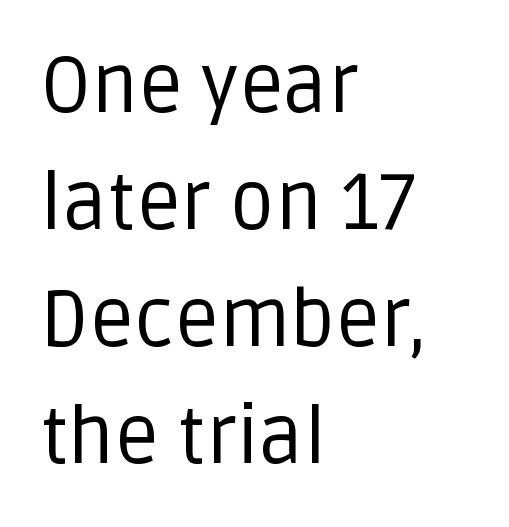
Q: Is the text bold? A: No.
Q: Is the text italic (slanted)? A: No, it is upright.
Q: Is the typeface a serif or a sans-serif typeface? A: Sans-serif.
Q: Is the text underlined? A: No.
Q: How is the paragraph aligned? A: Left-aligned.
Q: Is the spacing between letters normal or unusually wide? A: Normal.
Q: Is the spacing between lines tight, normal or loose? A: Normal.
Q: Width (condensed, normal, or wide)? A: Normal.
Q: Stroke contrast? A: Low.
Q: x-height? A: Large.
Q: Monospaced? A: No.
